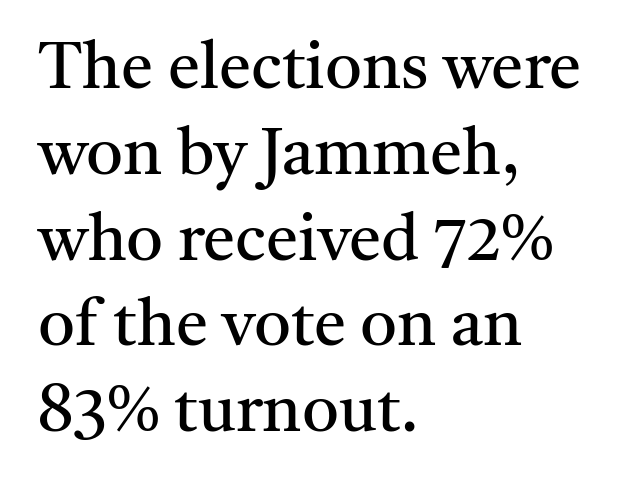
Q: Is the text bold? A: No.
Q: Is the text italic (slanted)? A: No, it is upright.
Q: Is the typeface a serif or a sans-serif typeface? A: Serif.
Q: Is the text underlined? A: No.
Q: How is the paragraph aligned? A: Left-aligned.
Q: Is the spacing between letters normal or unusually wide? A: Normal.
Q: Is the spacing between lines tight, normal or loose? A: Normal.
Q: Width (condensed, normal, or wide)? A: Normal.
Q: Stroke contrast? A: Medium.
Q: x-height? A: Medium.
Q: Monospaced? A: No.
